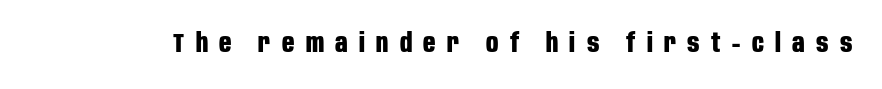
Q: Is the text bold? A: Yes.
Q: Is the text italic (slanted)? A: No, it is upright.
Q: Is the text underlined? A: No.
Q: Is the spacing between letters normal or unusually wide? A: Unusually wide.
